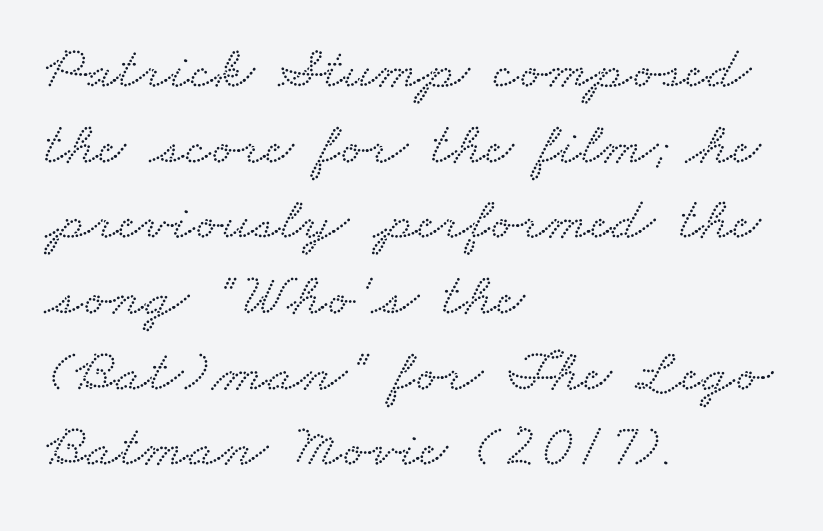
The image shows 61 px wide type; set left-aligned, line spacing 1.24x, normal letter spacing, not underlined; low stroke contrast and a small x-height.
